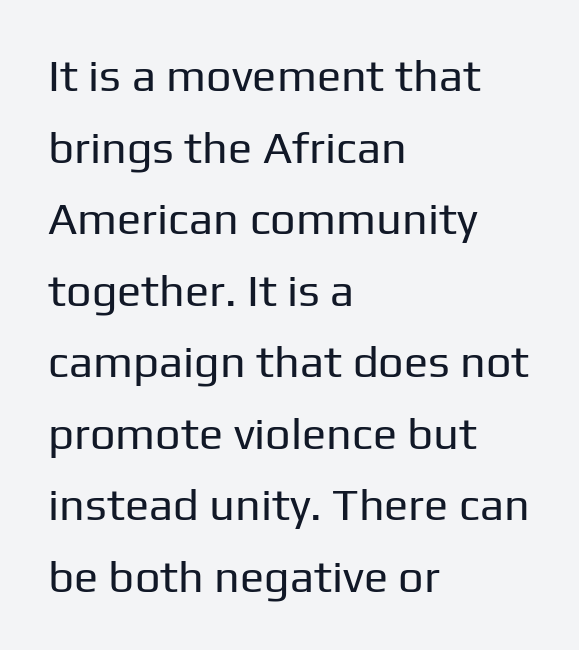
Q: Is the text bold? A: No.
Q: Is the text italic (slanted)? A: No, it is upright.
Q: Is the typeface a serif or a sans-serif typeface? A: Sans-serif.
Q: Is the text underlined? A: No.
Q: How is the paragraph aligned? A: Left-aligned.
Q: Is the spacing between letters normal or unusually wide? A: Normal.
Q: Is the spacing between lines tight, normal or loose? A: Normal.
Q: Width (condensed, normal, or wide)? A: Normal.
Q: Stroke contrast? A: Low.
Q: x-height? A: Medium.
Q: Monospaced? A: No.
